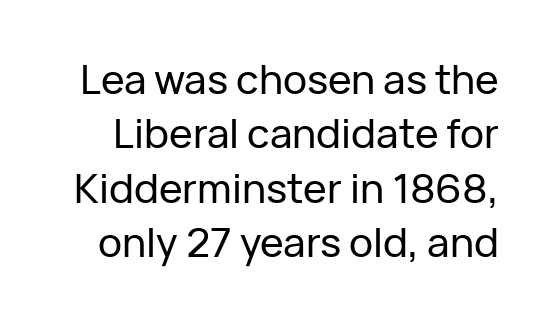
{"serif": "no", "italic": "no", "width": "normal", "stroke_contrast": "low", "x_height": "medium", "monospaced": "no", "underline": "no", "line_spacing": "normal", "line_spacing_ratio": 1.36, "letter_spacing": "normal", "letter_spacing_em": 0.0, "glyph_px": 40}
